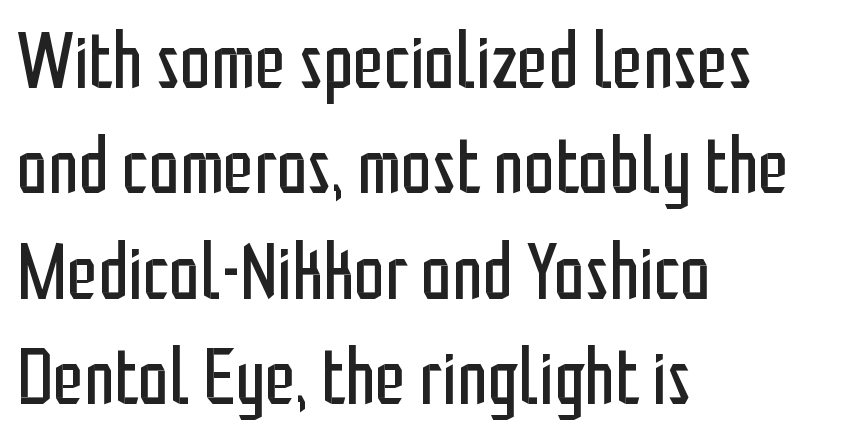
Q: Is the text bold? A: No.
Q: Is the text italic (slanted)? A: No, it is upright.
Q: Is the typeface a serif or a sans-serif typeface? A: Sans-serif.
Q: Is the text underlined? A: No.
Q: How is the paragraph aligned? A: Left-aligned.
Q: Is the spacing between letters normal or unusually wide? A: Normal.
Q: Is the spacing between lines tight, normal or loose? A: Normal.
Q: Width (condensed, normal, or wide)? A: Condensed.
Q: Stroke contrast? A: Low.
Q: x-height? A: Medium.
Q: Monospaced? A: No.
